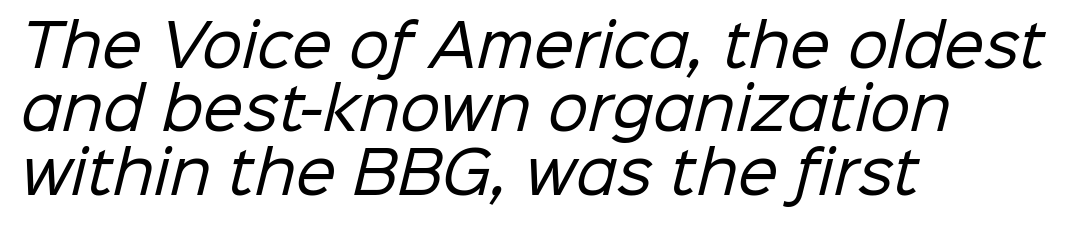
{"serif": "no", "bold": "no", "weight": "regular", "width": "normal", "stroke_contrast": "low", "x_height": "medium", "monospaced": "no", "underline": "no", "align": "left", "line_spacing": "tight", "line_spacing_ratio": 1.11, "letter_spacing": "normal", "letter_spacing_em": 0.0, "glyph_px": 57}
